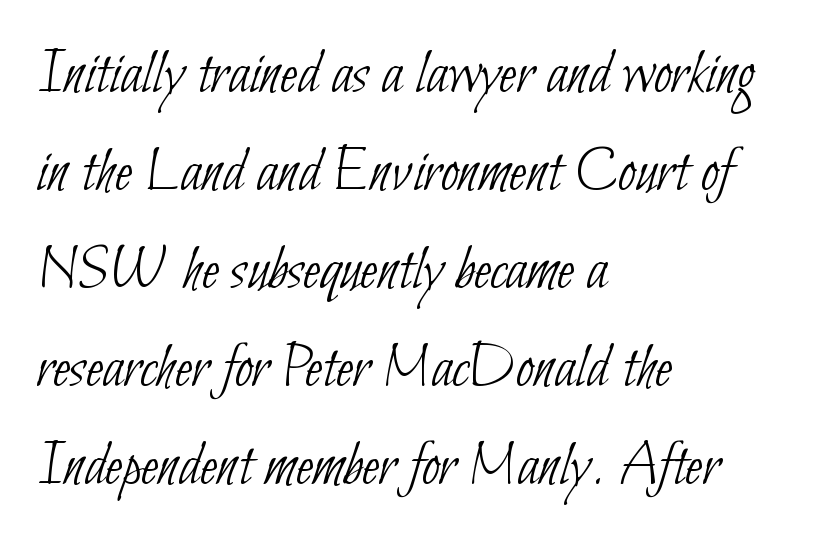
{"serif": "no", "bold": "no", "weight": "thin", "width": "condensed", "stroke_contrast": "low", "x_height": "small", "monospaced": "no", "underline": "no", "align": "left", "line_spacing": "normal", "line_spacing_ratio": 1.53, "letter_spacing": "normal", "letter_spacing_em": 0.0, "glyph_px": 64}
